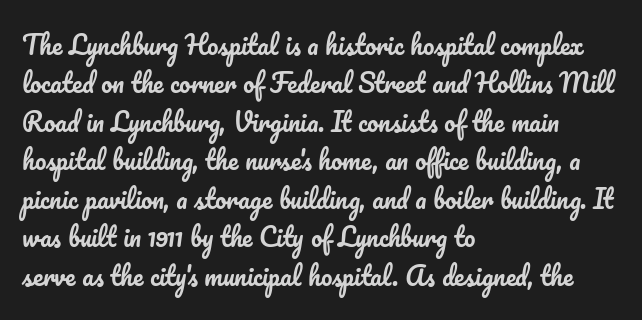
Q: Is the text italic (slanted)? A: Yes.
Q: Is the text underlined? A: No.
Q: How is the paragraph aligned? A: Left-aligned.
Q: Is the spacing between letters normal or unusually wide? A: Normal.
Q: Is the spacing between lines tight, normal or loose? A: Normal.
